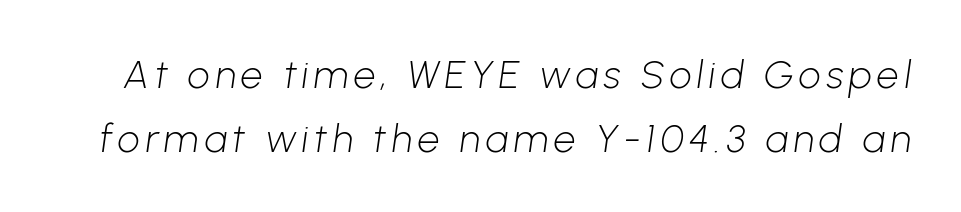
{"serif": "no", "bold": "no", "weight": "light", "width": "normal", "stroke_contrast": "low", "x_height": "medium", "monospaced": "no", "underline": "no", "line_spacing": "normal", "line_spacing_ratio": 1.63, "glyph_px": 39}
